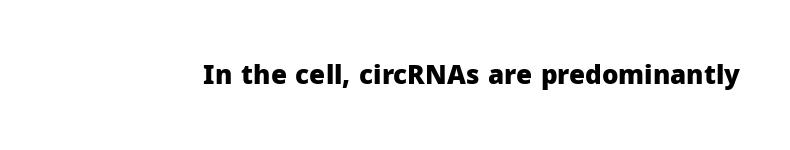
Q: Is the text bold? A: Yes.
Q: Is the text italic (slanted)? A: No, it is upright.
Q: Is the text underlined? A: No.
Q: Is the spacing between letters normal or unusually wide? A: Normal.
